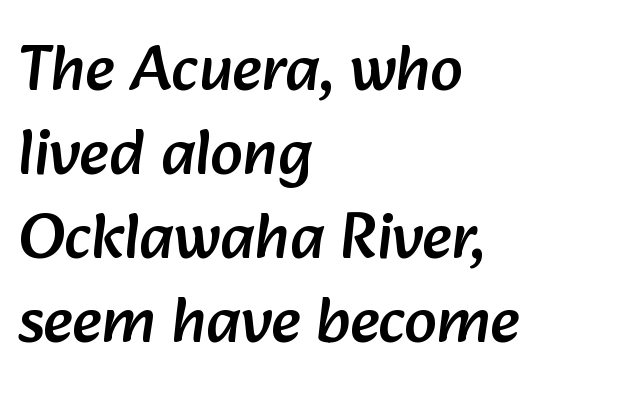
Q: Is the typeface a serif or a sans-serif typeface? A: Sans-serif.
Q: Is the text underlined? A: No.
Q: How is the paragraph aligned? A: Left-aligned.
Q: Is the spacing between letters normal or unusually wide? A: Normal.
Q: Is the spacing between lines tight, normal or loose? A: Normal.
Q: Width (condensed, normal, or wide)? A: Normal.
Q: Stroke contrast? A: Low.
Q: x-height? A: Medium.
Q: Monospaced? A: No.
